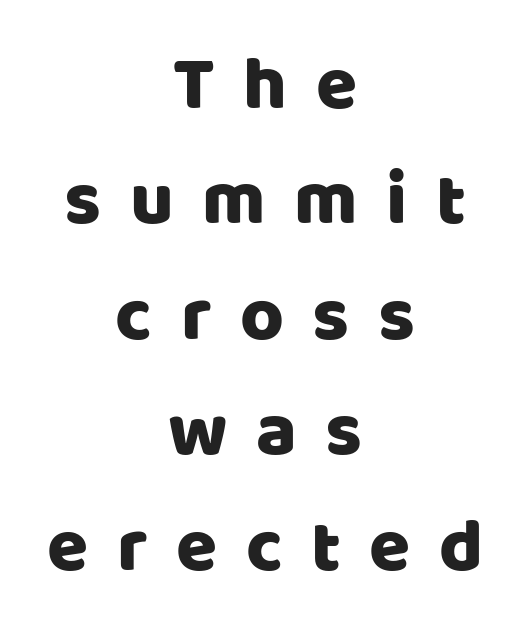
The image shows 75 px sans-serif type, upright; set centered, normal line spacing (1.54x), unusually wide letter spacing (+0.38 em), not underlined; low stroke contrast and a large x-height.
